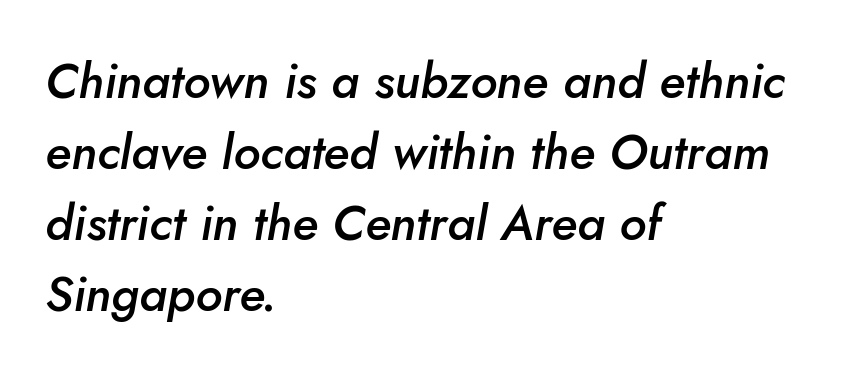
Q: Is the text bold? A: Semi-bold.
Q: Is the text italic (slanted)? A: Yes, it leans right by about 10 degrees.
Q: Is the text underlined? A: No.
Q: How is the paragraph aligned? A: Left-aligned.
Q: Is the spacing between letters normal or unusually wide? A: Normal.
Q: Is the spacing between lines tight, normal or loose? A: Normal.
Q: Width (condensed, normal, or wide)? A: Normal.
Q: Stroke contrast? A: Low.
Q: x-height? A: Small.
Q: Monospaced? A: No.
